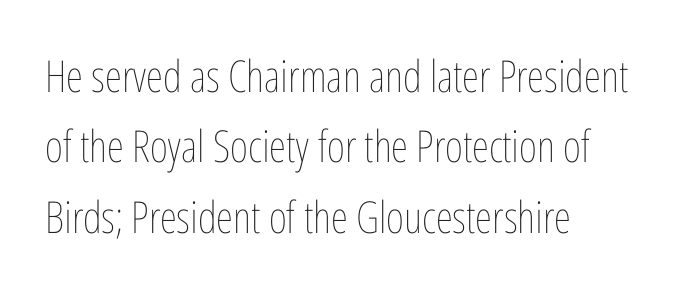
The image shows 44 px thin, condensed type, upright; set left-aligned, normal line spacing (1.6x), normal letter spacing, not underlined; low stroke contrast and a medium x-height.
